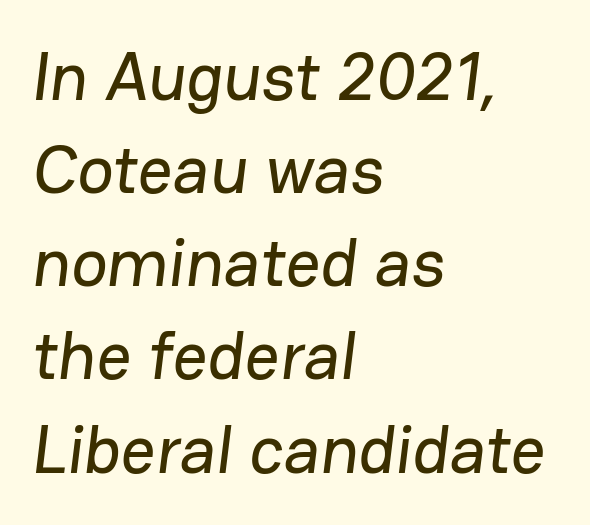
The tracking reads as untouched default to a designer's eye. Each letter's strokes conclude bluntly, with no projecting serifs. Think of a printed novel: that variable character pitch is what you see here. The rendering anchors every line to the left-hand side. The area under the type is left untouched. The lines sit at an ordinary, default distance from one another.
